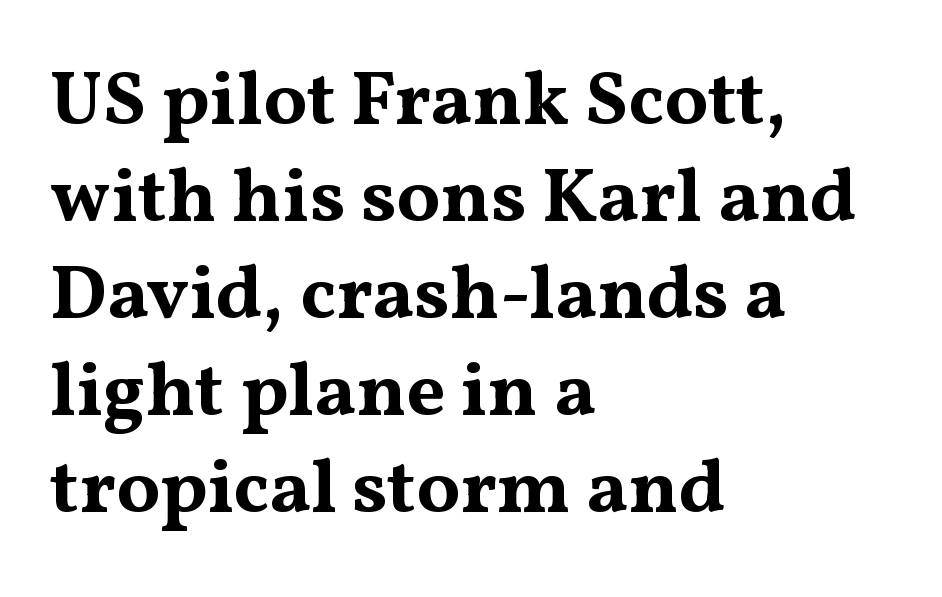
{"serif": "yes", "italic": "no", "bold": "yes", "weight": "bold", "width": "wide", "stroke_contrast": "medium", "x_height": "medium", "monospaced": "no", "underline": "no", "align": "left", "line_spacing": "normal", "line_spacing_ratio": 1.26, "letter_spacing": "normal", "letter_spacing_em": 0.0, "glyph_px": 77}
